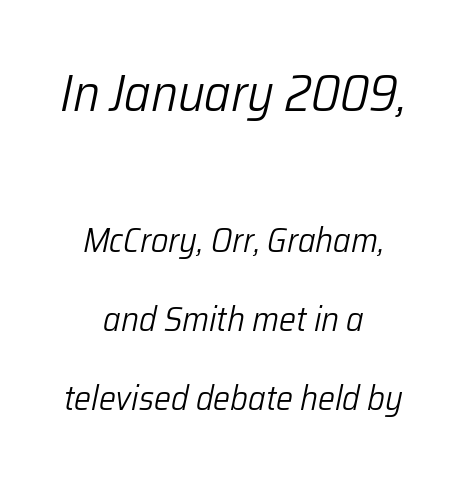
The image shows 51 px light type, italic (leaning right); set centered, loose line spacing (2.33x), normal letter spacing, not underlined; the first (top) block is 1.5x larger; low stroke contrast and a medium x-height.
